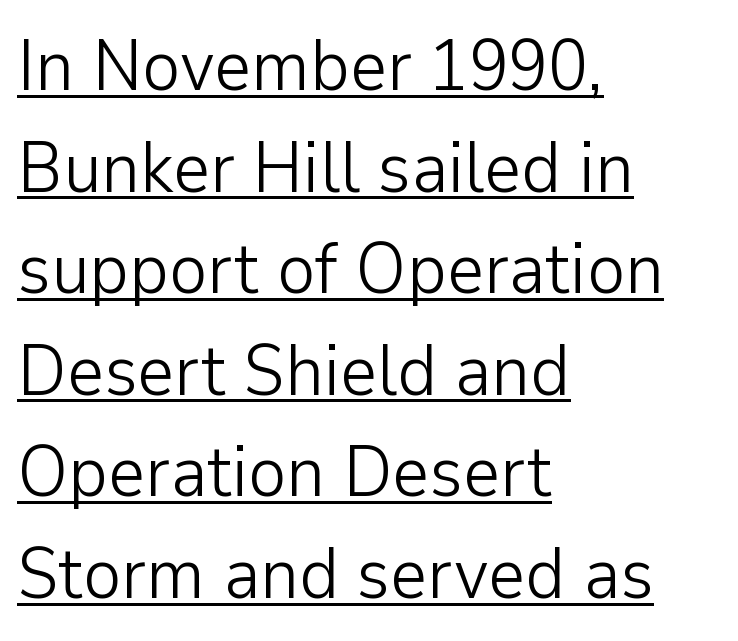
Each line of the rendering has a horizontal stroke beneath the glyphs. Check where the strokes stop: nothing finishes them off — pure sans. Does extra space separate the letters? No, they use regular spacing. Stem width sits at or under what a default text font uses.
